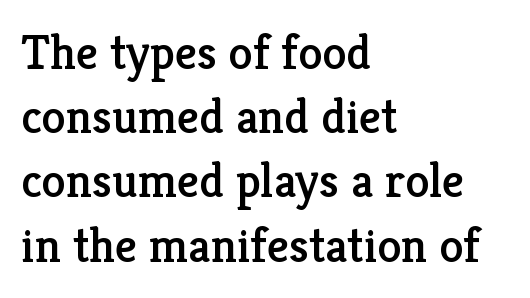
{"serif": "yes", "italic": "no", "width": "normal", "stroke_contrast": "low", "x_height": "medium", "monospaced": "no", "underline": "no", "align": "left", "line_spacing": "normal", "line_spacing_ratio": 1.31, "letter_spacing": "normal", "letter_spacing_em": 0.0, "glyph_px": 49}
